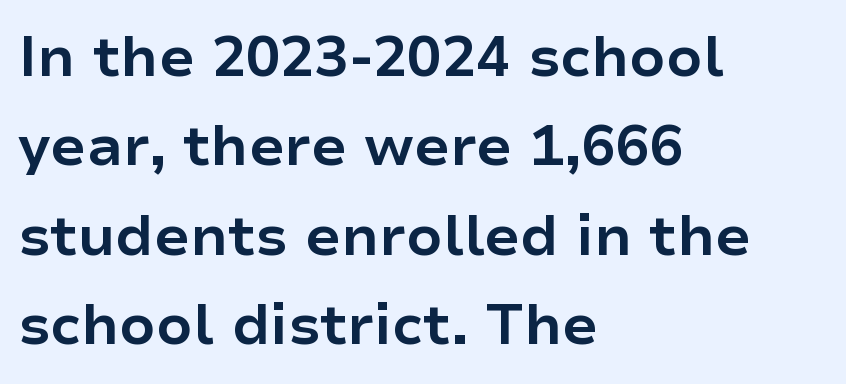
Looks like regular typesetting: each glyph gets only the width it needs. It's the straight-up-and-down kind of type. Bold? Absolutely — the strokes are thick and heavy. Glyph-to-glyph distance matches everyday printed text.
